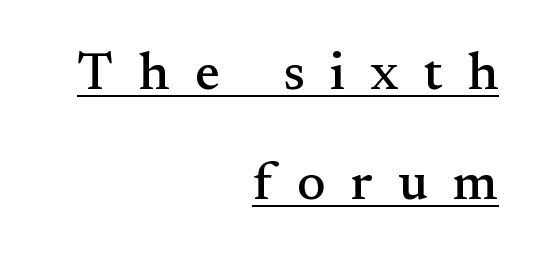
{"serif": "yes", "italic": "no", "width": "normal", "stroke_contrast": "medium", "x_height": "small", "monospaced": "no", "underline": "yes", "align": "right", "line_spacing": "loose", "line_spacing_ratio": 2.07, "letter_spacing": "wide", "letter_spacing_em": 0.48, "glyph_px": 53}
